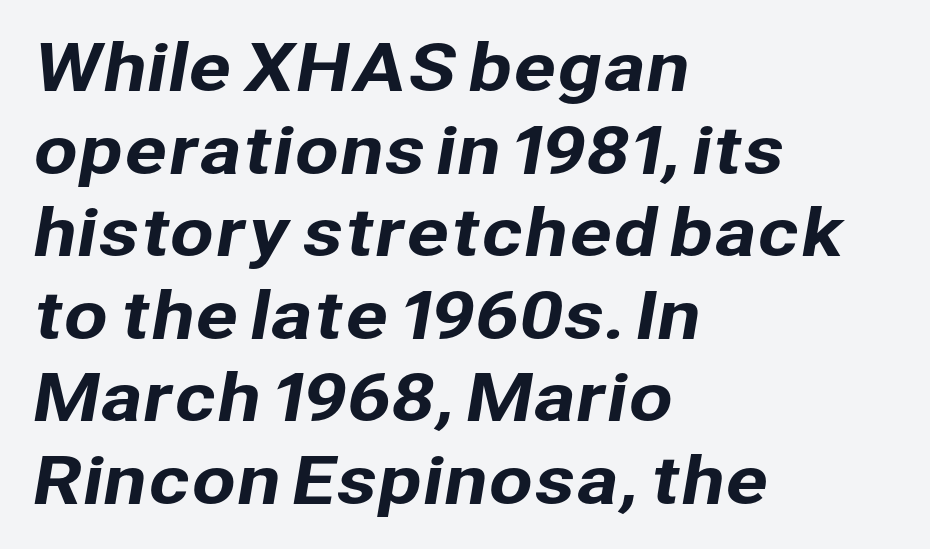
The image shows 64 px sans-serif type; set left-aligned, normal line spacing (1.29x), normal letter spacing, not underlined; low stroke contrast and a medium x-height.
